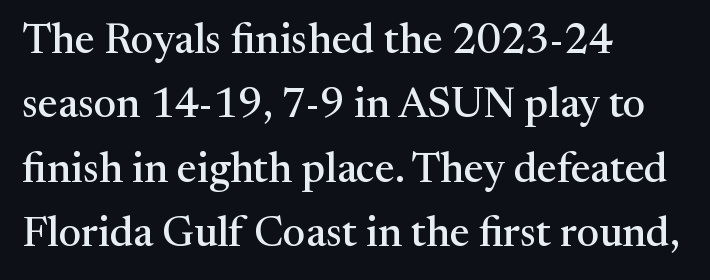
A typesetter would call this zero additional tracking. The text was rendered using a seriffed face with decorative stroke endings. It's the straight-up-and-down kind of type. Quick note: underline off.
